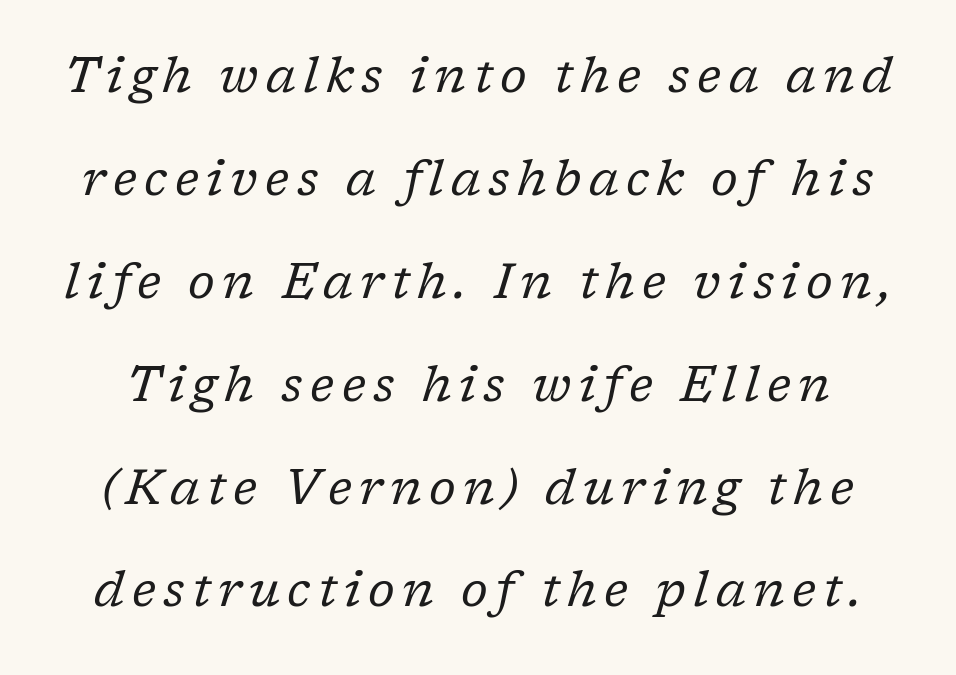
The image shows 49 px regular-weight serif type, italic (leaning right); set loose line spacing (2.1x), not underlined; low stroke contrast and a medium x-height.
